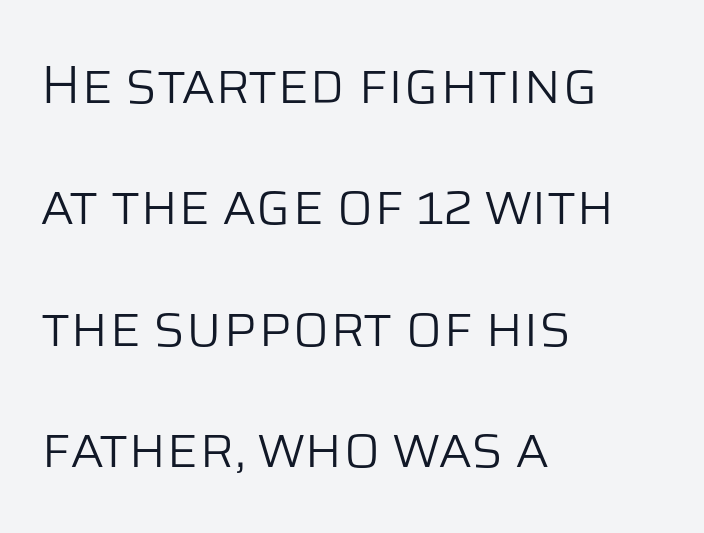
{"serif": "no", "italic": "no", "bold": "no", "weight": "light", "width": "normal", "stroke_contrast": "low", "x_height": "large", "monospaced": "no", "underline": "no", "align": "left", "line_spacing": "loose", "line_spacing_ratio": 2.25, "letter_spacing": "normal", "letter_spacing_em": 0.0, "glyph_px": 54}
